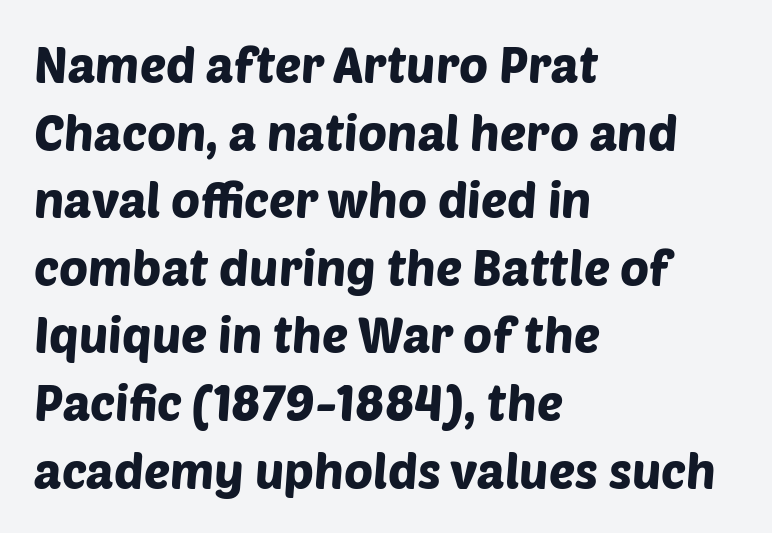
The image shows 49 px sans-serif type; set left-aligned, normal line spacing (1.38x), normal letter spacing, not underlined; low stroke contrast and a large x-height.
